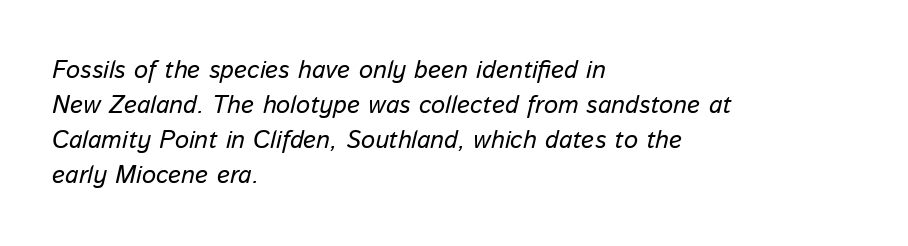
Q: Is the text italic (slanted)? A: Yes, it leans right by about 13 degrees.
Q: Is the text underlined? A: No.
Q: How is the paragraph aligned? A: Left-aligned.
Q: Is the spacing between letters normal or unusually wide? A: Normal.
Q: Is the spacing between lines tight, normal or loose? A: Normal.
